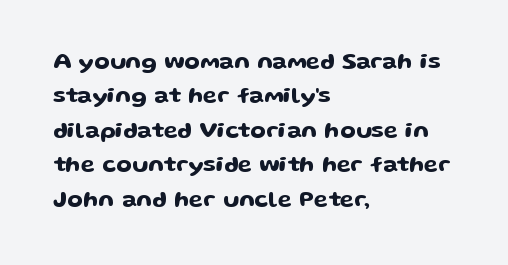
{"italic": "no", "underline": "no", "align": "left", "line_spacing": "normal", "line_spacing_ratio": 1.5, "letter_spacing": "normal", "letter_spacing_em": 0.0, "glyph_px": 23}
